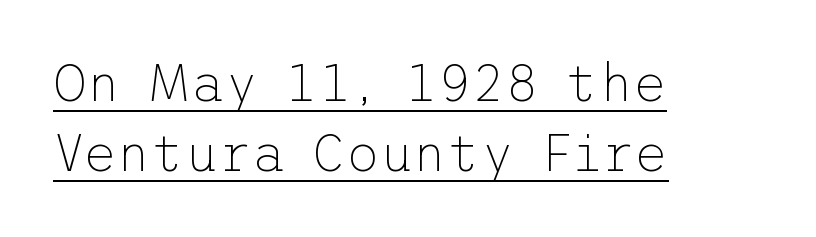
Here the glyphs are tracked normally, forming tight word shapes. Baseline-to-baseline distance is the conventional proportion of letter height. The typesetter has applied underlining to the passage shown. Examine the stroke ends and you'll find no serifs. Rendered with straight, roman letterforms. The rendering anchors every line to the left-hand side.
